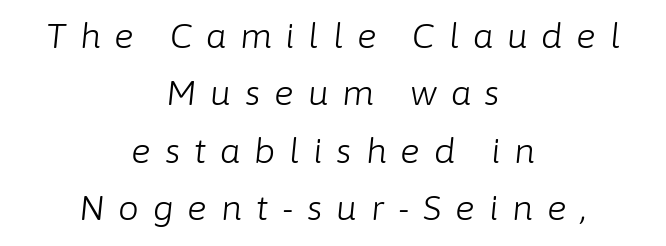
The image shows 33 px light type, italic (leaning right); set centered, line spacing 1.74x, unusually wide letter spacing (+0.42 em), not underlined; low stroke contrast and a medium x-height.
